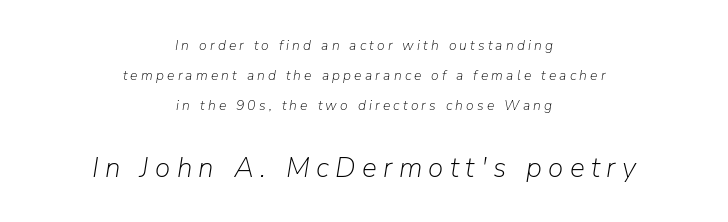
The image shows 28 px light type, italic (leaning right); set centered, loose line spacing (2.15x), unusually wide letter spacing (+0.23 em), not underlined; the second (bottom) block is 2.0x larger; low stroke contrast and a medium x-height.
